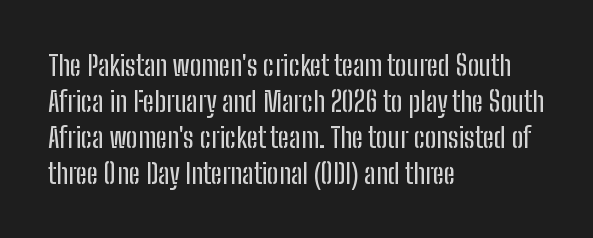
The image shows 28 px condensed sans-serif type, upright; set left-aligned, normal line spacing (1.28x), normal letter spacing, not underlined; low stroke contrast and a medium x-height.
